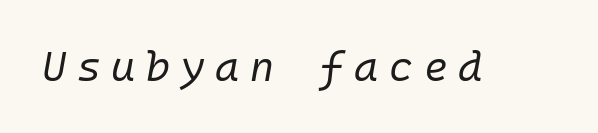
Q: Is the text bold? A: No.
Q: Is the text italic (slanted)? A: Yes, it leans right by about 10 degrees.
Q: Is the text underlined? A: No.
Q: Is the spacing between letters normal or unusually wide? A: Unusually wide.
Q: Width (condensed, normal, or wide)? A: Normal.
Q: Stroke contrast? A: Low.
Q: x-height? A: Medium.
Q: Monospaced? A: Yes.
